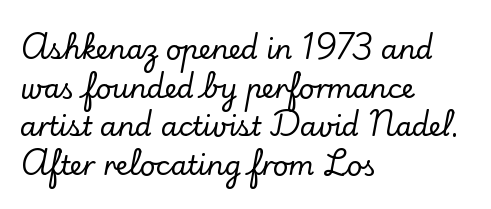
The image shows 27 px text type; set left-aligned, normal line spacing (1.43x), normal letter spacing, not underlined.
